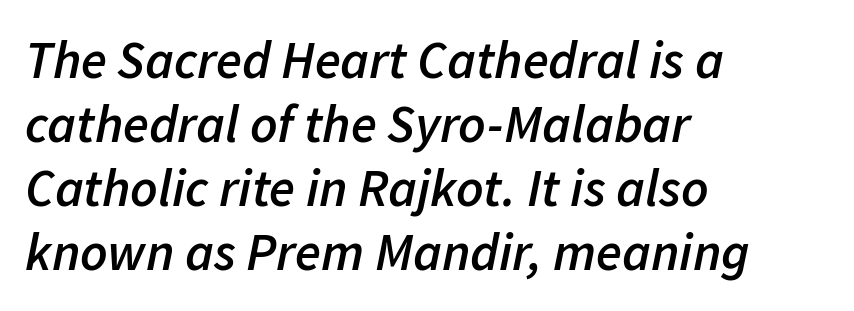
The image shows 53 px semibold type, italic (leaning right); set left-aligned, line spacing 1.21x, normal letter spacing, not underlined; low stroke contrast and a medium x-height.
